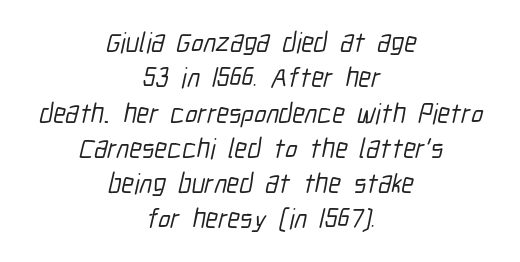
Character widths vary here, with narrow letters taking less room than wide ones. The vertical gap from one line to the next is medium. The text block is weighted toward neither margin, spreading evenly from the middle. The glyphs in this specimen are sans serif. Letter spacing: default. Decoration check: the copy has no underline.
